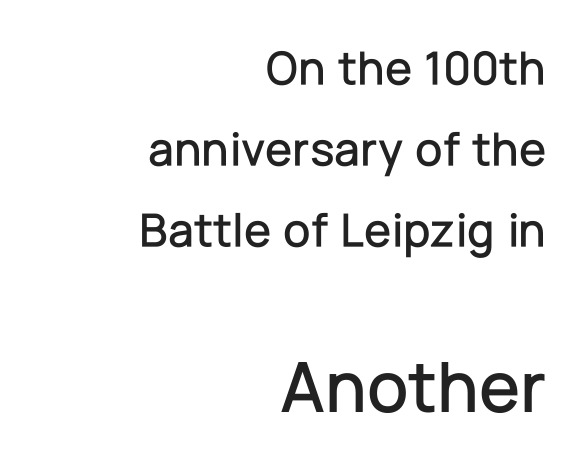
Reading down the block, your eye finds every line finishing at a fixed right position. The line texture is even and compact thanks to regular tracking. The face used here is proportionally spaced, like ordinary book or web type. The string is rendered with underlining switched off.
